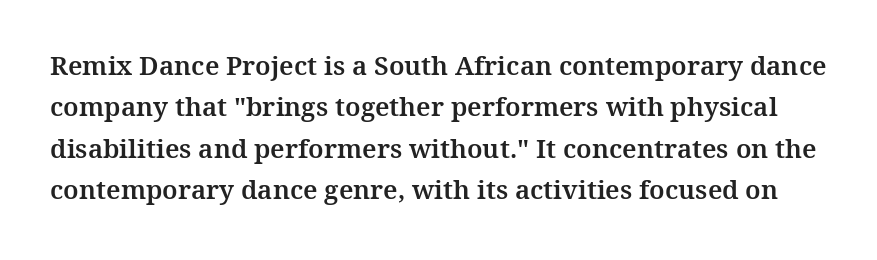
Glance below the letters and you will spot only blank space. The gaps between neighbouring characters are ordinary and unremarkable. Successive baselines arrive at the customary interval. Ordinary non-slanted type is in use.
